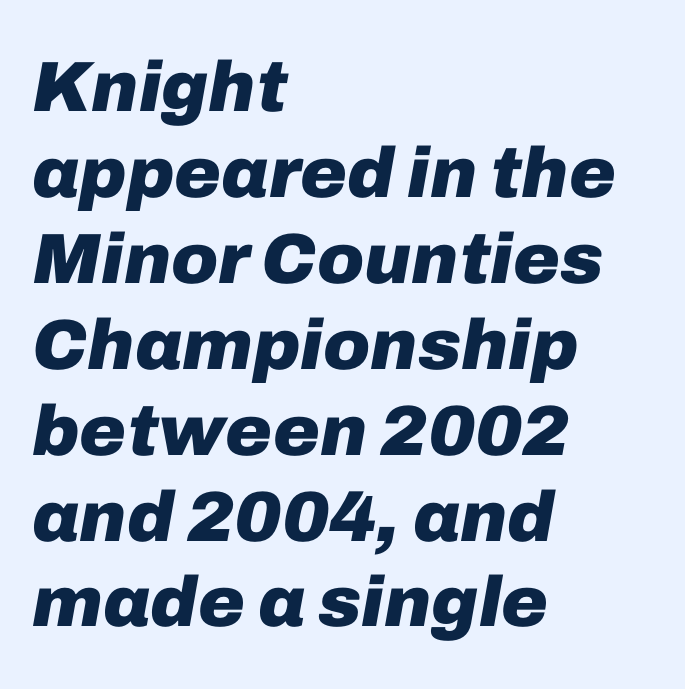
The image shows 71 px heavy type, italic (leaning right); set left-aligned, line spacing 1.21x, normal letter spacing, not underlined; low stroke contrast and a medium x-height.
